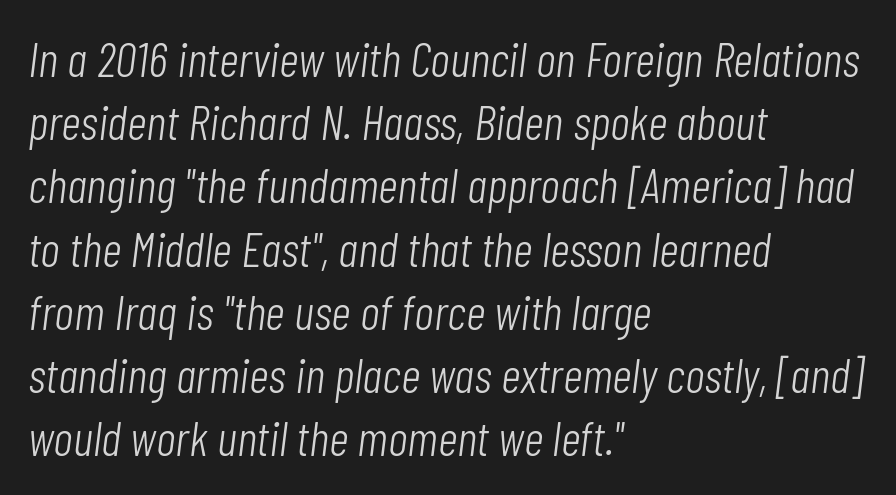
{"italic": "yes", "lean": "right", "slant_degrees": 7, "bold": "no", "weight": "light", "width": "condensed", "stroke_contrast": "low", "x_height": "medium", "monospaced": "no", "underline": "no", "align": "left", "line_spacing": "normal", "line_spacing_ratio": 1.29, "letter_spacing": "normal", "letter_spacing_em": 0.0, "glyph_px": 49}
